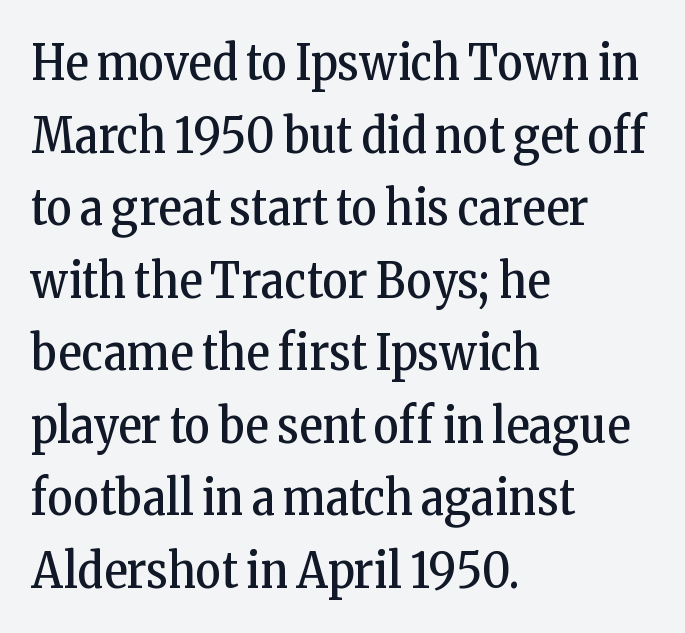
Students, observe: this is what conventionally led text looks like. No italicization has been applied; the sample stays upright. You could not count columns in this text — the font is proportionally spaced. Leftover space on each line is placed entirely after the last word. Honestly, the letter spacing is just normal — you wouldn't notice it. A serif font was chosen for this passage.
